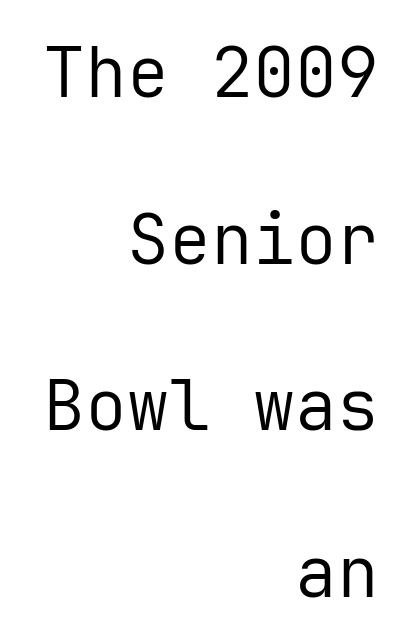
Q: Is the text bold? A: No.
Q: Is the text italic (slanted)? A: No, it is upright.
Q: Is the typeface a serif or a sans-serif typeface? A: Sans-serif.
Q: Is the text underlined? A: No.
Q: How is the paragraph aligned? A: Right-aligned.
Q: Is the spacing between letters normal or unusually wide? A: Normal.
Q: Is the spacing between lines tight, normal or loose? A: Loose.
Q: Width (condensed, normal, or wide)? A: Normal.
Q: Stroke contrast? A: Low.
Q: x-height? A: Medium.
Q: Monospaced? A: Yes.
